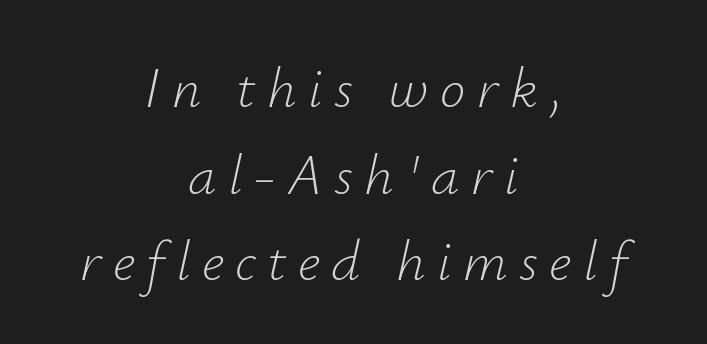
The image shows 57 px light type, italic (leaning right); set centered, normal line spacing (1.52x), unusually wide letter spacing (+0.2 em), not underlined; low stroke contrast and a small x-height.
